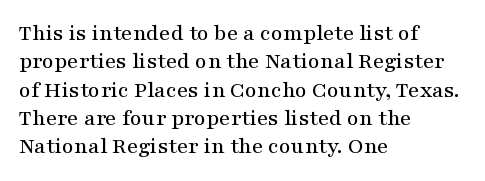
One-word summary of the alignment: left. These lines keep a tight, regular rhythm from letter to letter. Letters rest on an invisible, unmarked baseline. In terms of posture, this sample is upright.
